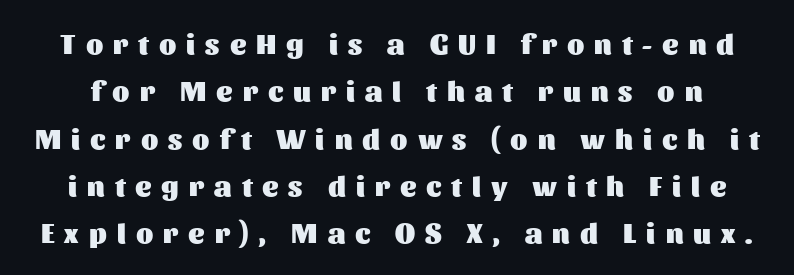
These lines have a slow, spaced-out rhythm from letter to letter. Descenders are the only things crossing below the line. Each letter keeps its own natural width here, so spacing adapts to shape. This is sans-serif lettering, the kind often seen on screens and signage.
